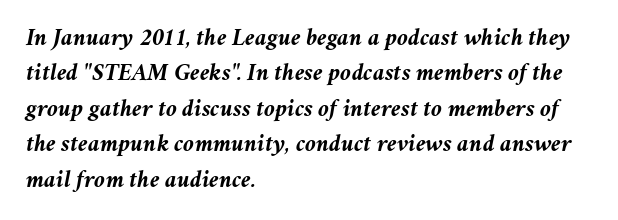
Q: Is the text bold? A: Yes.
Q: Is the text italic (slanted)? A: Yes, it leans right by about 11 degrees.
Q: Is the text underlined? A: No.
Q: How is the paragraph aligned? A: Left-aligned.
Q: Is the spacing between letters normal or unusually wide? A: Normal.
Q: Is the spacing between lines tight, normal or loose? A: Normal.
